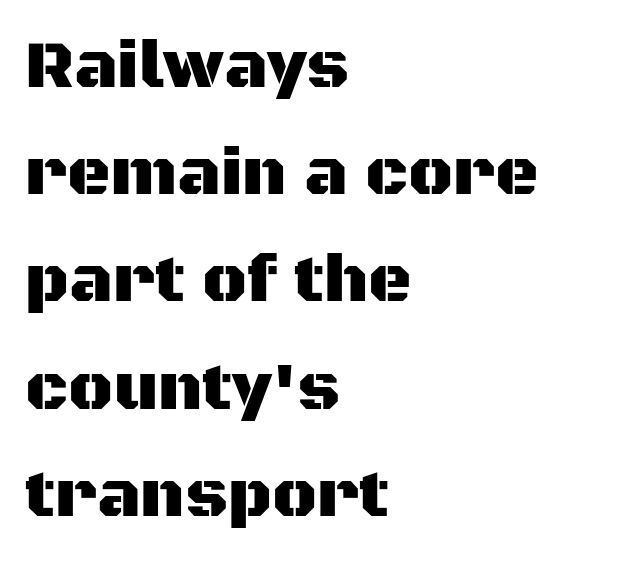
Q: Is the text italic (slanted)? A: No, it is upright.
Q: Is the typeface a serif or a sans-serif typeface? A: Sans-serif.
Q: Is the text underlined? A: No.
Q: How is the paragraph aligned? A: Left-aligned.
Q: Is the spacing between letters normal or unusually wide? A: Normal.
Q: Is the spacing between lines tight, normal or loose? A: Normal.
Q: Width (condensed, normal, or wide)? A: Normal.
Q: Stroke contrast? A: Medium.
Q: x-height? A: Large.
Q: Monospaced? A: No.
